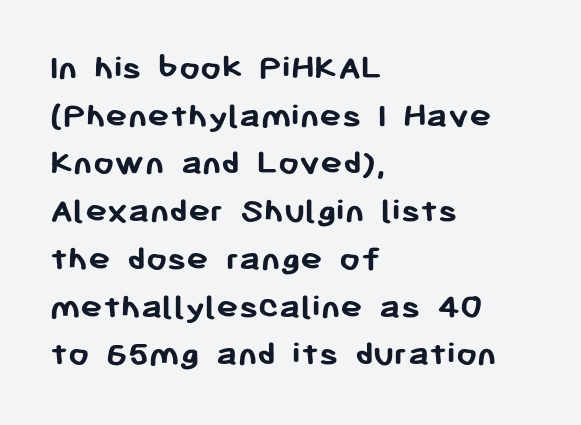
The image shows 37 px semibold sans-serif type, upright; set left-aligned, normal line spacing (1.29x), normal letter spacing, not underlined; low stroke contrast and a medium x-height.
